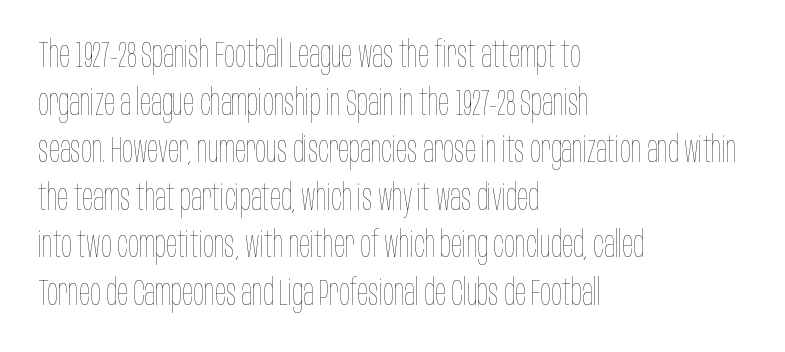
The image shows 36 px thin, condensed type, upright; set left-aligned, normal line spacing (1.32x), normal letter spacing, not underlined; low stroke contrast and a large x-height.
